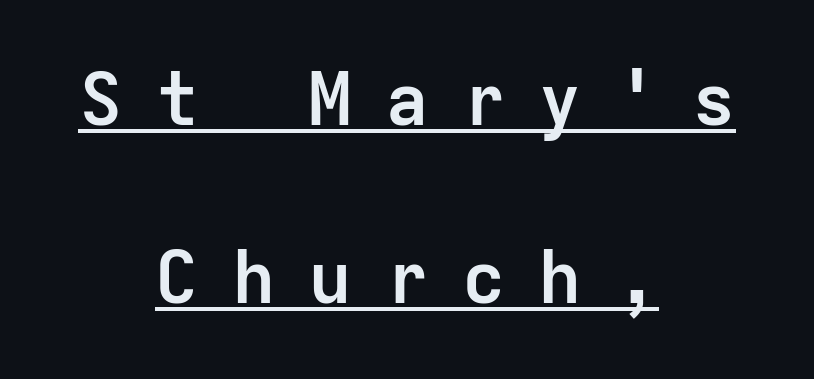
{"serif": "no", "italic": "no", "bold": "yes", "weight": "semibold", "width": "normal", "stroke_contrast": "low", "x_height": "medium", "monospaced": "yes", "underline": "yes", "align": "center", "line_spacing": "loose", "line_spacing_ratio": 2.44, "letter_spacing": "wide", "letter_spacing_em": 0.45, "glyph_px": 73}
